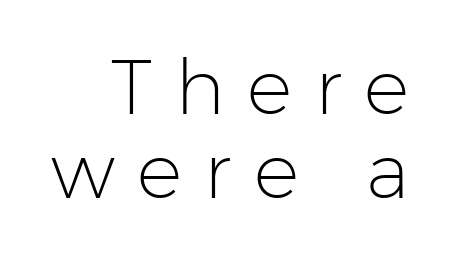
Q: Is the text bold? A: No.
Q: Is the text italic (slanted)? A: No, it is upright.
Q: Is the typeface a serif or a sans-serif typeface? A: Sans-serif.
Q: Is the text underlined? A: No.
Q: How is the paragraph aligned? A: Right-aligned.
Q: Is the spacing between letters normal or unusually wide? A: Unusually wide.
Q: Is the spacing between lines tight, normal or loose? A: Tight.
Q: Width (condensed, normal, or wide)? A: Normal.
Q: Stroke contrast? A: Low.
Q: x-height? A: Medium.
Q: Monospaced? A: No.
